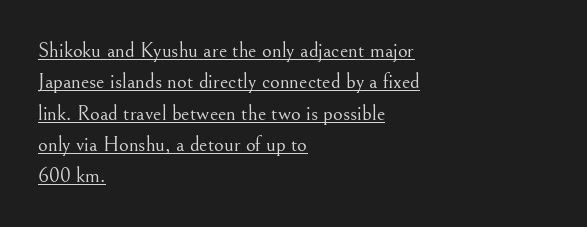
The image shows 21 px text type, upright; set left-aligned, normal line spacing (1.49x), normal letter spacing, underlined.
